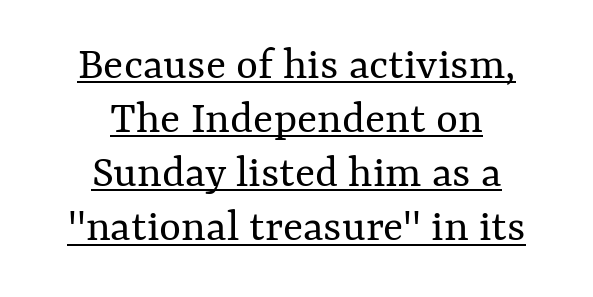
Rendered with straight, roman letterforms. The lines are quadded center. If you measured baseline to baseline, you'd find a short distance. A quiet, ordinary-to-light weight characterises the typeface. Underline: present.
